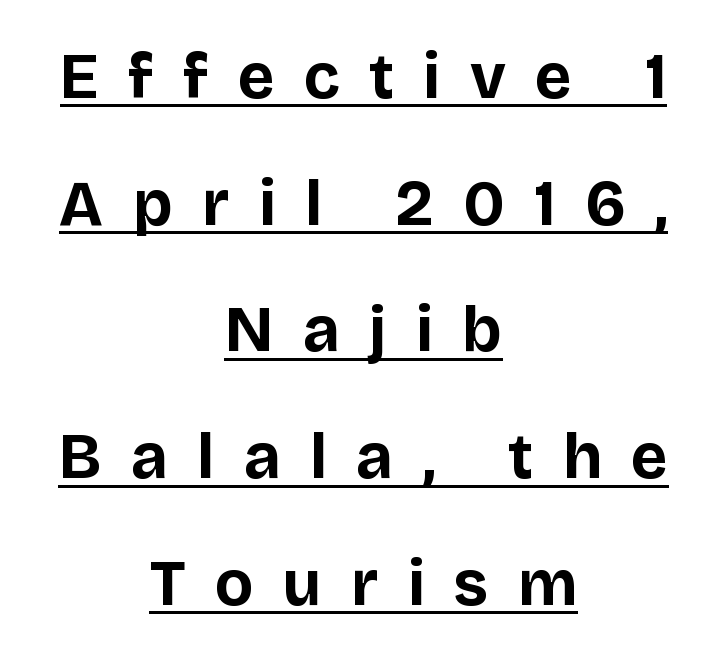
{"serif": "no", "italic": "no", "bold": "yes", "weight": "bold", "width": "normal", "stroke_contrast": "low", "x_height": "large", "monospaced": "no", "underline": "yes", "align": "center", "line_spacing": "loose", "line_spacing_ratio": 1.98, "letter_spacing": "wide", "letter_spacing_em": 0.46, "glyph_px": 64}
